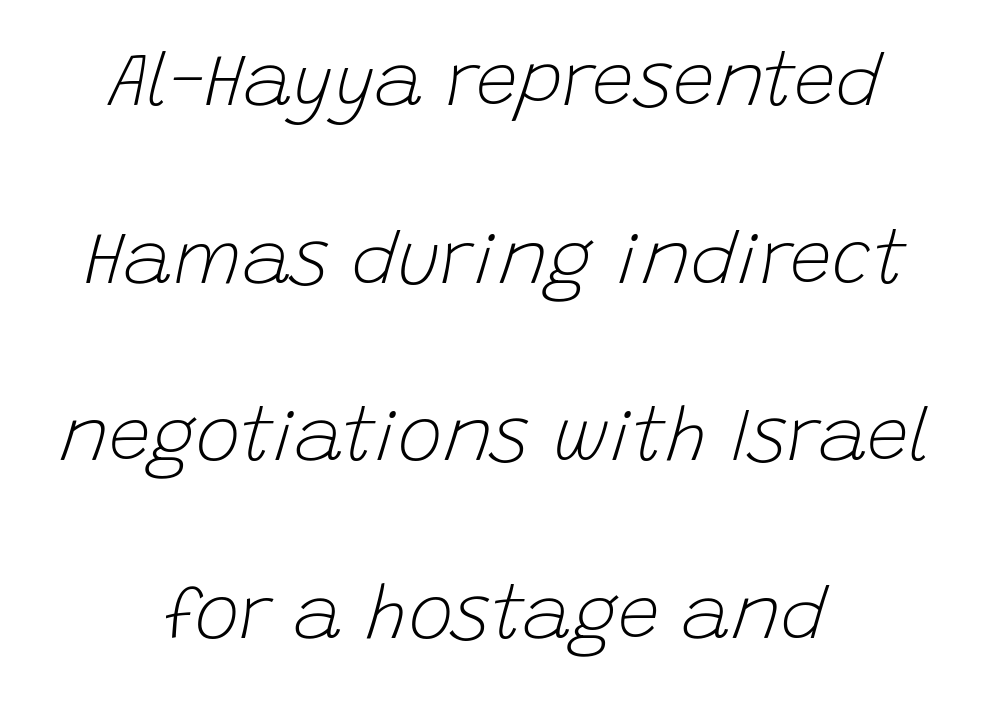
Q: Is the text bold? A: No.
Q: Is the text italic (slanted)? A: Yes, it leans right by about 15 degrees.
Q: Is the text underlined? A: No.
Q: How is the paragraph aligned? A: Centered.
Q: Is the spacing between letters normal or unusually wide? A: Normal.
Q: Is the spacing between lines tight, normal or loose? A: Loose.
Q: Width (condensed, normal, or wide)? A: Normal.
Q: Stroke contrast? A: Low.
Q: x-height? A: Large.
Q: Monospaced? A: No.
